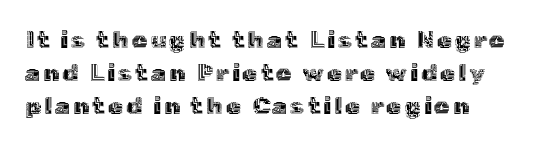
Q: Is the text italic (slanted)? A: No, it is upright.
Q: Is the text underlined? A: No.
Q: How is the paragraph aligned? A: Left-aligned.
Q: Is the spacing between lines tight, normal or loose? A: Normal.
